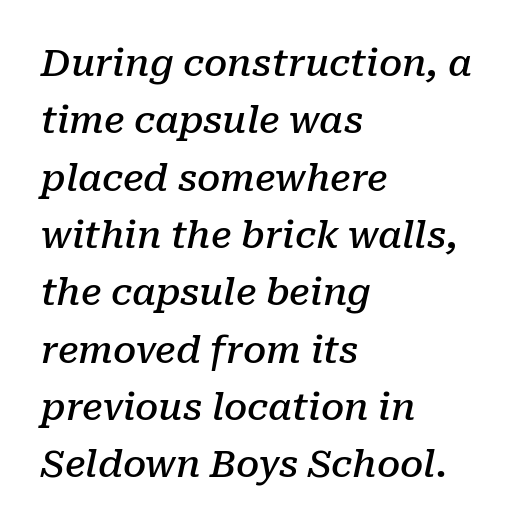
{"serif": "yes", "italic": "yes", "lean": "right", "slant_degrees": 10, "bold": "semi", "weight": "semibold", "width": "normal", "stroke_contrast": "low", "x_height": "medium", "monospaced": "no", "underline": "no", "align": "left", "line_spacing": "normal", "line_spacing_ratio": 1.55, "letter_spacing": "normal", "letter_spacing_em": 0.0, "glyph_px": 37}
